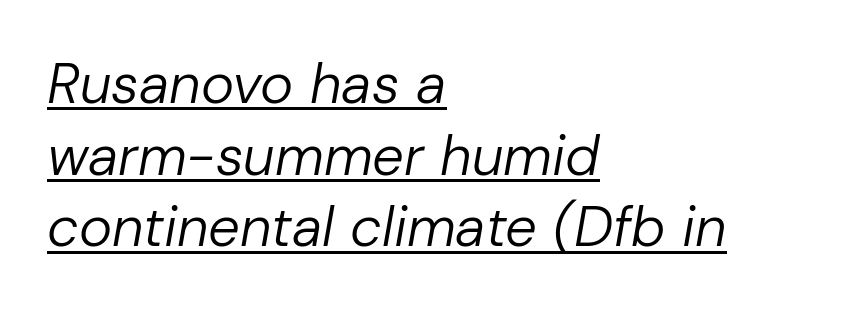
Rendered with sloped, italic letterforms. Unbolded letterforms with no extra heft. This sample has the flowing, uneven cadence of proportional lettering. This block has exactly the height ordinary leading produces.
